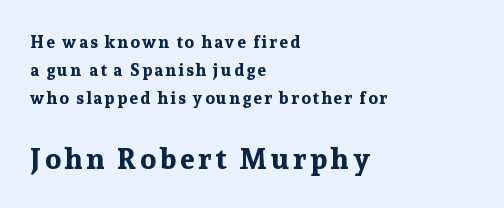
The image shows 29 px bold serif type, upright; set left-aligned, normal line spacing (1.66x), not underlined; the second (bottom) block is 1.71x larger; low stroke contrast and a medium x-height.
